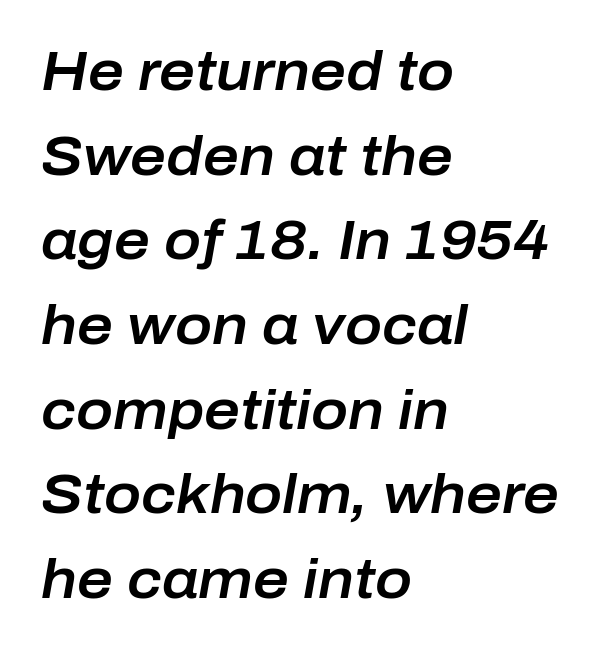
Q: Is the text italic (slanted)? A: Yes, it leans right by about 10 degrees.
Q: Is the text underlined? A: No.
Q: How is the paragraph aligned? A: Left-aligned.
Q: Is the spacing between letters normal or unusually wide? A: Normal.
Q: Is the spacing between lines tight, normal or loose? A: Normal.
Q: Width (condensed, normal, or wide)? A: Normal.
Q: Stroke contrast? A: Low.
Q: x-height? A: Medium.
Q: Monospaced? A: No.
